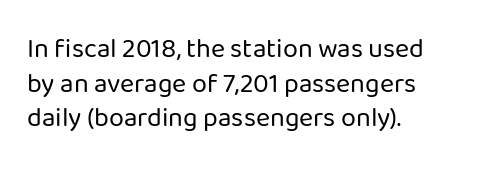
Q: Is the text bold? A: No.
Q: Is the text italic (slanted)? A: No, it is upright.
Q: Is the text underlined? A: No.
Q: How is the paragraph aligned? A: Left-aligned.
Q: Is the spacing between letters normal or unusually wide? A: Normal.
Q: Is the spacing between lines tight, normal or loose? A: Normal.
